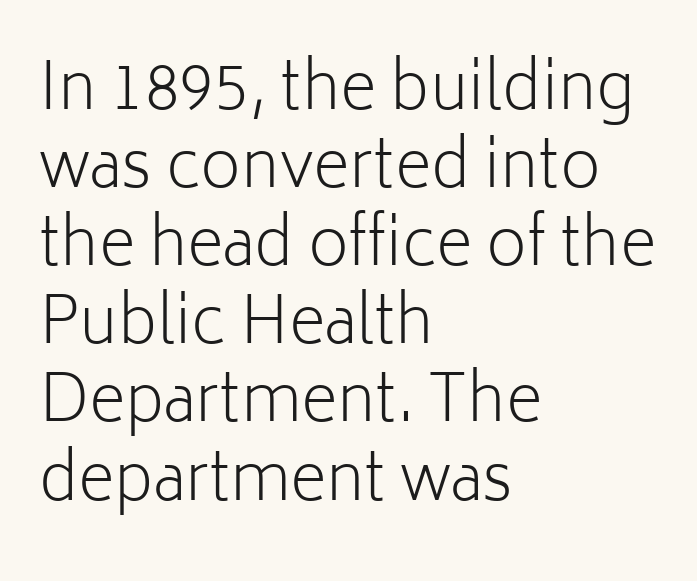
{"serif": "no", "italic": "no", "bold": "no", "weight": "light", "width": "normal", "stroke_contrast": "low", "x_height": "medium", "monospaced": "no", "underline": "no", "align": "left", "line_spacing_ratio": 1.24, "letter_spacing": "normal", "letter_spacing_em": 0.0, "glyph_px": 63}
